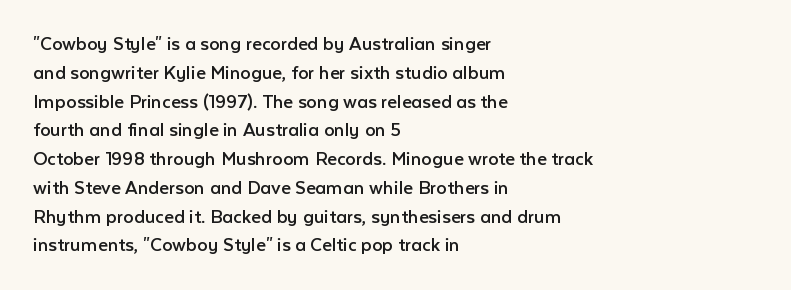
{"italic": "no", "bold": "no", "underline": "no", "align": "left", "line_spacing": "normal", "line_spacing_ratio": 1.37, "letter_spacing": "normal", "letter_spacing_em": 0.0, "glyph_px": 21}
